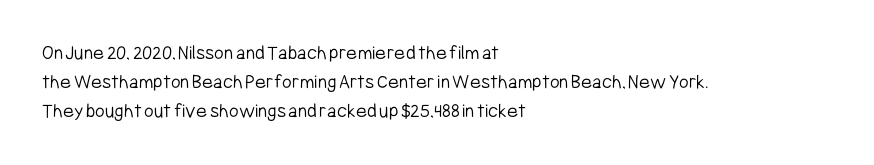
Q: Is the text bold? A: No.
Q: Is the text italic (slanted)? A: No, it is upright.
Q: Is the text underlined? A: No.
Q: How is the paragraph aligned? A: Left-aligned.
Q: Is the spacing between letters normal or unusually wide? A: Normal.
Q: Is the spacing between lines tight, normal or loose? A: Normal.
